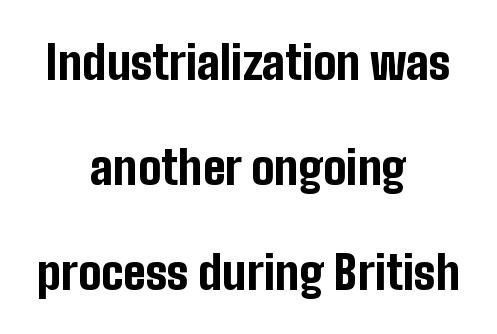
The image shows 46 px bold, condensed sans-serif type, upright; set centered, loose line spacing (2.28x), normal letter spacing, not underlined; low stroke contrast and a medium x-height.
